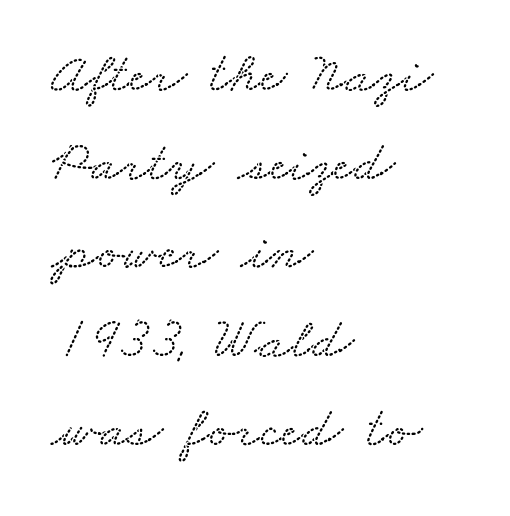
The image shows 58 px wide serif type; set left-aligned, normal line spacing (1.53x), normal letter spacing, not underlined; medium stroke contrast and a small x-height.
